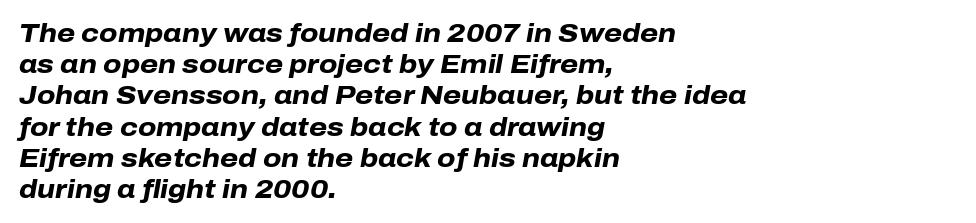
Q: Is the text bold? A: Yes.
Q: Is the text italic (slanted)? A: Yes, it leans right by about 10 degrees.
Q: Is the text underlined? A: No.
Q: How is the paragraph aligned? A: Left-aligned.
Q: Is the spacing between letters normal or unusually wide? A: Normal.
